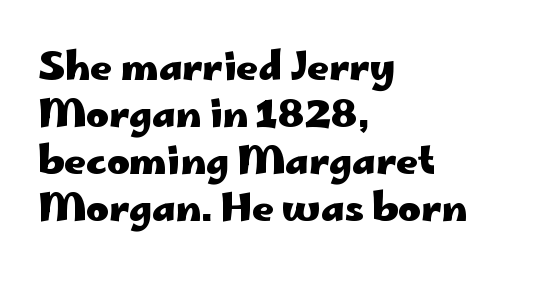
The image shows 38 px heavy, wide sans-serif type, upright; set left-aligned, line spacing 1.24x, normal letter spacing, not underlined; low stroke contrast and a small x-height.
